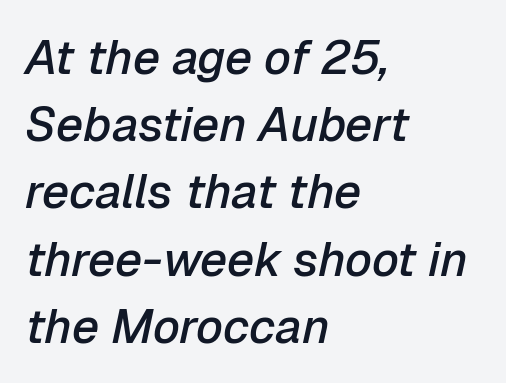
Q: Is the text bold? A: Semi-bold.
Q: Is the text italic (slanted)? A: Yes, it leans right by about 12 degrees.
Q: Is the text underlined? A: No.
Q: How is the paragraph aligned? A: Left-aligned.
Q: Is the spacing between letters normal or unusually wide? A: Normal.
Q: Is the spacing between lines tight, normal or loose? A: Normal.
Q: Width (condensed, normal, or wide)? A: Normal.
Q: Stroke contrast? A: Low.
Q: x-height? A: Medium.
Q: Monospaced? A: No.
